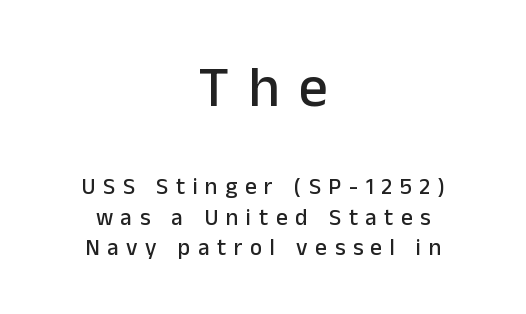
Inter-character spacing is expanded well beyond the font's built-in metrics. Look at the bottom of the vertical strokes: they stop flat, with no serifs. Horizontal bands of white between lines are of average thickness. The setting favours the middle, as headings and verse often do. Think of a printed novel: that variable character pitch is what you see here. The specimen reads as upright at a glance.
